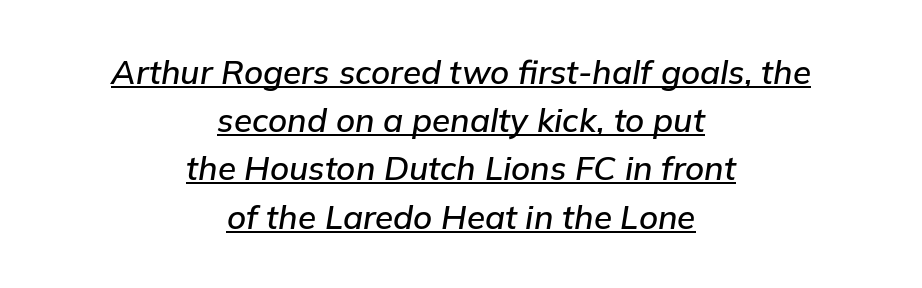
The image shows 33 px text type, italic (leaning right); set centered, normal line spacing (1.46x), normal letter spacing, underlined; low stroke contrast and a medium x-height.
